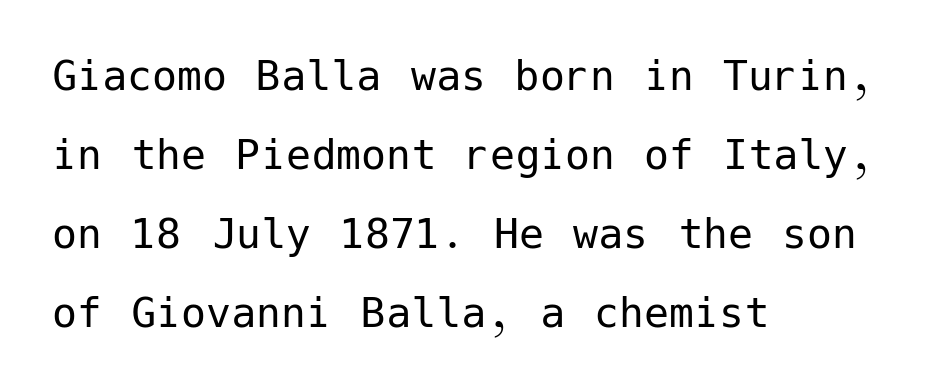
Q: Is the text bold? A: No.
Q: Is the text italic (slanted)? A: No, it is upright.
Q: Is the typeface a serif or a sans-serif typeface? A: Sans-serif.
Q: Is the text underlined? A: No.
Q: How is the paragraph aligned? A: Left-aligned.
Q: Is the spacing between letters normal or unusually wide? A: Normal.
Q: Is the spacing between lines tight, normal or loose? A: Normal.
Q: Width (condensed, normal, or wide)? A: Normal.
Q: Stroke contrast? A: Low.
Q: x-height? A: Medium.
